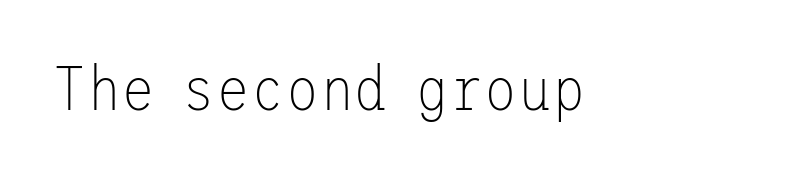
Q: Is the text bold? A: No.
Q: Is the text italic (slanted)? A: No, it is upright.
Q: Is the typeface a serif or a sans-serif typeface? A: Sans-serif.
Q: Is the text underlined? A: No.
Q: Is the spacing between letters normal or unusually wide? A: Normal.
Q: Width (condensed, normal, or wide)? A: Normal.
Q: Stroke contrast? A: Low.
Q: x-height? A: Medium.
